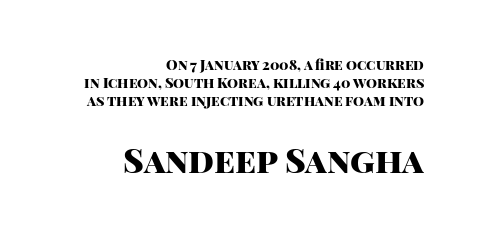
The typesetter chose a ragged-left arrangement here. Small over large — that's the arrangement of the two blocks here. Notice how descenders clear the ascenders below comfortably — that's standard leading. Does the lettering tilt? It doesn't — this is upright. Spacing between characters is what you'd get straight out of the box. Quick note: underline off.
